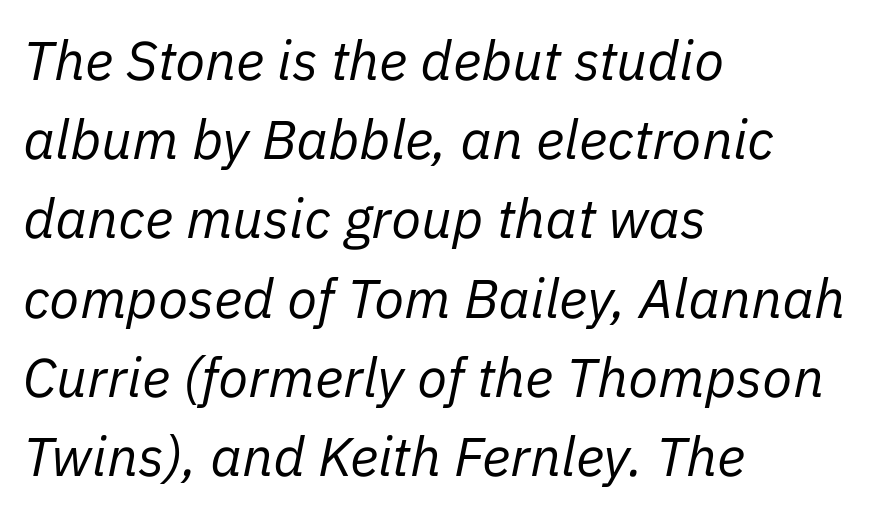
{"italic": "yes", "lean": "right", "slant_degrees": 11, "bold": "no", "weight": "regular", "width": "normal", "stroke_contrast": "low", "x_height": "medium", "monospaced": "no", "underline": "no", "align": "left", "line_spacing": "normal", "line_spacing_ratio": 1.44, "letter_spacing": "normal", "letter_spacing_em": 0.0, "glyph_px": 55}
